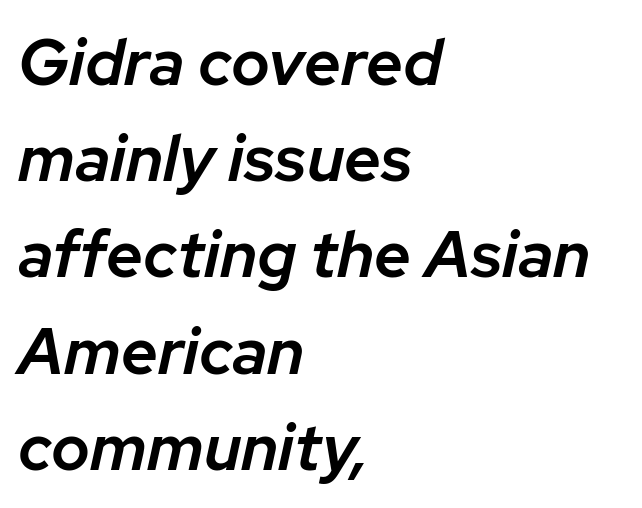
Character widths vary here, with narrow letters taking less room than wide ones. How heavy is the stroke? Medium-heavy — a semibold, shy of bold. Letter spacing: default. The lines sit at an ordinary, default distance from one another. The string is rendered with underlining switched off.
